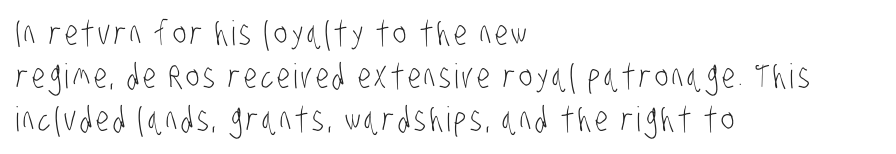
Only glyphs here, with clear space below each row. These lines stack with their left ends in a neat column. Whoever set this chose a conventional vertical rhythm. Grotesque or geometric, the face here clearly has no serifs.
